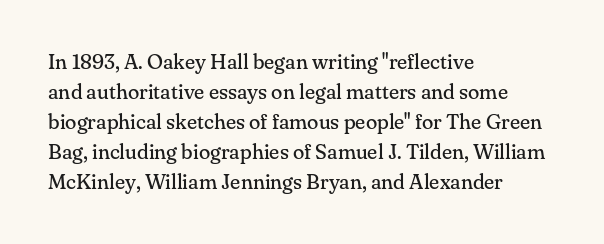
{"italic": "no", "bold": "no", "underline": "no", "align": "left", "line_spacing": "normal", "line_spacing_ratio": 1.43, "letter_spacing": "normal", "letter_spacing_em": 0.0, "glyph_px": 21}
